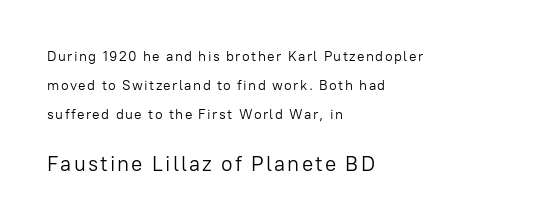
The image shows 21 px text type, upright; set left-aligned, loose line spacing (2.07x), not underlined; the second (bottom) block is 1.5x larger.
